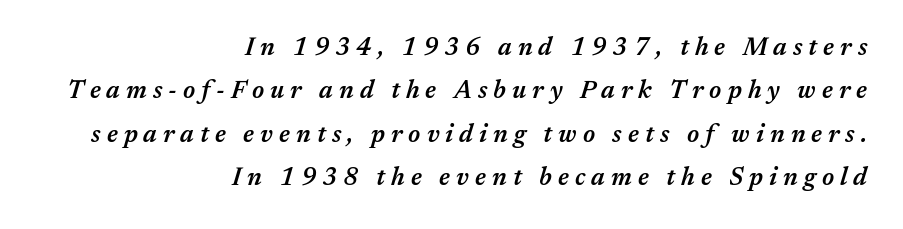
On the weight axis this lands at semibold, roughly 600. The tracking jumps out immediately: characters are airy and widely separated. Reading down the block, your eye finds every line finishing at a fixed right position. A typesetter would mark this as italic. Descenders are the only things crossing below the line.
